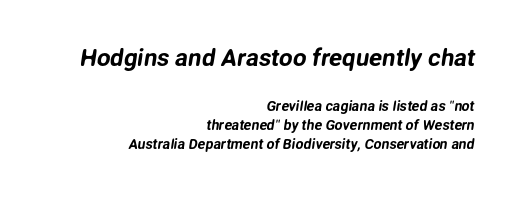
You get the large type first, then a drop to smaller type. The face used here is rendered with its standard letterfit. If you measured baseline to baseline, you'd find a middling distance. Clear beneath every line of the passage. Layout note: lines flush right.
